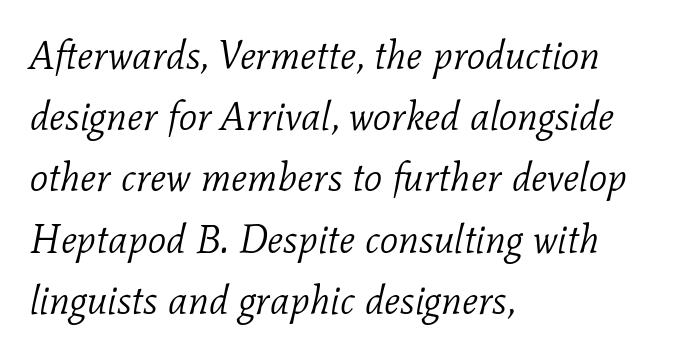
Q: Is the text bold? A: No.
Q: Is the text italic (slanted)? A: Yes, it leans right by about 11 degrees.
Q: Is the typeface a serif or a sans-serif typeface? A: Serif.
Q: Is the text underlined? A: No.
Q: How is the paragraph aligned? A: Left-aligned.
Q: Is the spacing between letters normal or unusually wide? A: Normal.
Q: Is the spacing between lines tight, normal or loose? A: Normal.
Q: Width (condensed, normal, or wide)? A: Normal.
Q: Stroke contrast? A: Low.
Q: x-height? A: Medium.
Q: Monospaced? A: No.
